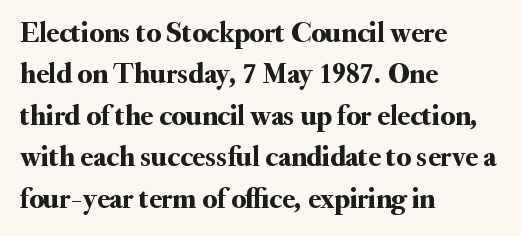
Q: Is the text italic (slanted)? A: No, it is upright.
Q: Is the typeface a serif or a sans-serif typeface? A: Serif.
Q: Is the text underlined? A: No.
Q: How is the paragraph aligned? A: Left-aligned.
Q: Is the spacing between letters normal or unusually wide? A: Normal.
Q: Is the spacing between lines tight, normal or loose? A: Normal.
Q: Width (condensed, normal, or wide)? A: Normal.
Q: Stroke contrast? A: Medium.
Q: x-height? A: Small.
Q: Monospaced? A: No.
